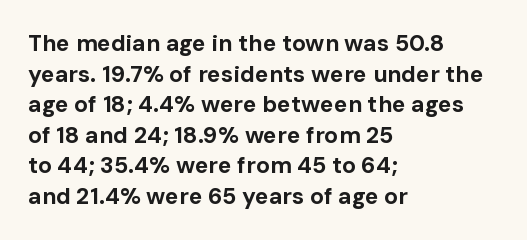
The image shows 23 px bold type, upright; set left-aligned, normal line spacing (1.33x), normal letter spacing, not underlined.
